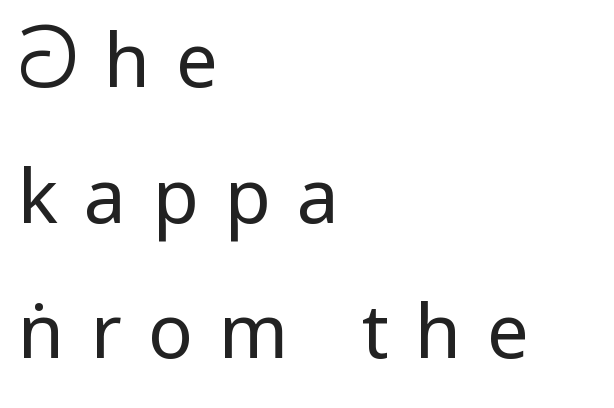
The image shows 75 px regular-weight, condensed sans-serif type, upright; set left-aligned, line spacing 1.81x, unusually wide letter spacing (+0.35 em), not underlined; low stroke contrast.
